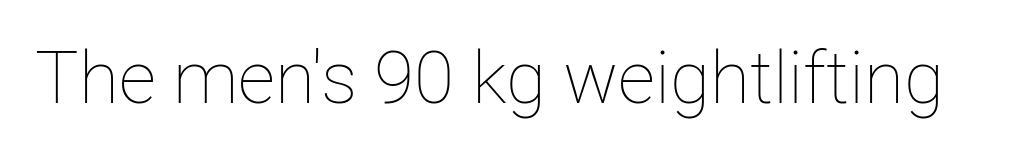
The image shows 73 px thin type, upright; set normal letter spacing, not underlined; low stroke contrast and a medium x-height.
